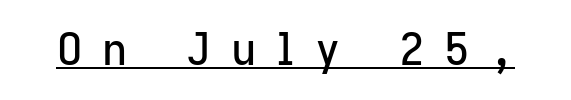
{"serif": "no", "italic": "no", "width": "normal", "stroke_contrast": "low", "x_height": "medium", "monospaced": "no", "underline": "yes", "letter_spacing": "wide", "letter_spacing_em": 0.45, "glyph_px": 44}
